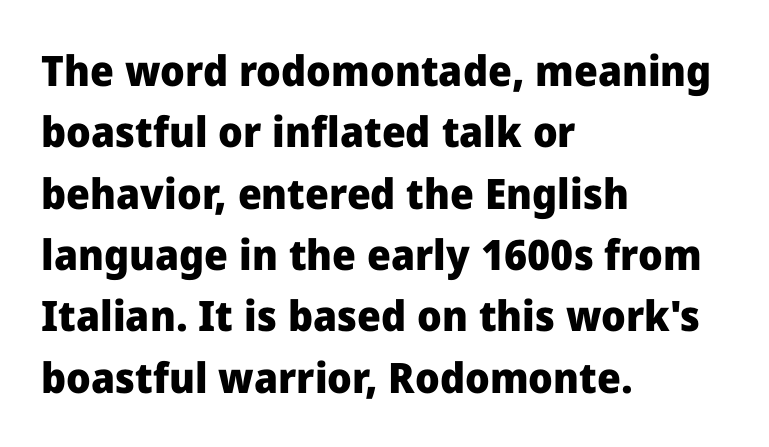
Q: Is the text bold? A: Yes.
Q: Is the text italic (slanted)? A: No, it is upright.
Q: Is the typeface a serif or a sans-serif typeface? A: Sans-serif.
Q: Is the text underlined? A: No.
Q: How is the paragraph aligned? A: Left-aligned.
Q: Is the spacing between letters normal or unusually wide? A: Normal.
Q: Is the spacing between lines tight, normal or loose? A: Normal.
Q: Width (condensed, normal, or wide)? A: Normal.
Q: Stroke contrast? A: Low.
Q: x-height? A: Medium.
Q: Monospaced? A: No.
